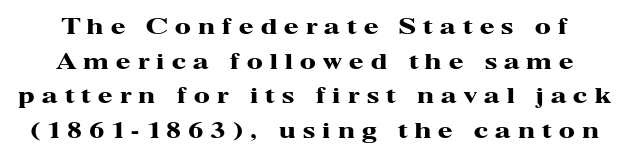
{"italic": "no", "bold": "yes", "underline": "no", "line_spacing": "normal", "line_spacing_ratio": 1.65, "letter_spacing": "wide", "letter_spacing_em": 0.35, "glyph_px": 21}
